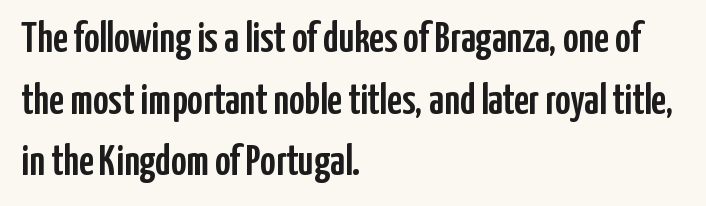
Q: Is the text italic (slanted)? A: No, it is upright.
Q: Is the typeface a serif or a sans-serif typeface? A: Sans-serif.
Q: Is the text underlined? A: No.
Q: How is the paragraph aligned? A: Left-aligned.
Q: Is the spacing between letters normal or unusually wide? A: Normal.
Q: Is the spacing between lines tight, normal or loose? A: Normal.
Q: Width (condensed, normal, or wide)? A: Condensed.
Q: Stroke contrast? A: Low.
Q: x-height? A: Medium.
Q: Monospaced? A: No.
